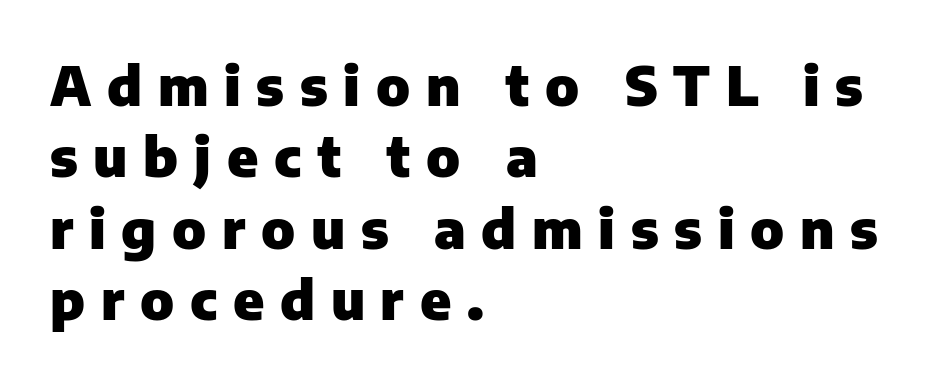
Caption: bold face, heavy strokes. Each row of text sits above clean, open space. Think of a printed novel: that variable character pitch is what you see here. Regular leading. These lines stack with their left ends in a neat column. Does the type have serifs? No, each stem ends abruptly.
